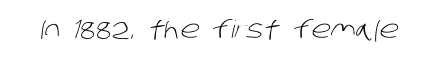
The image shows 24 px text type; set normal letter spacing, not underlined.
